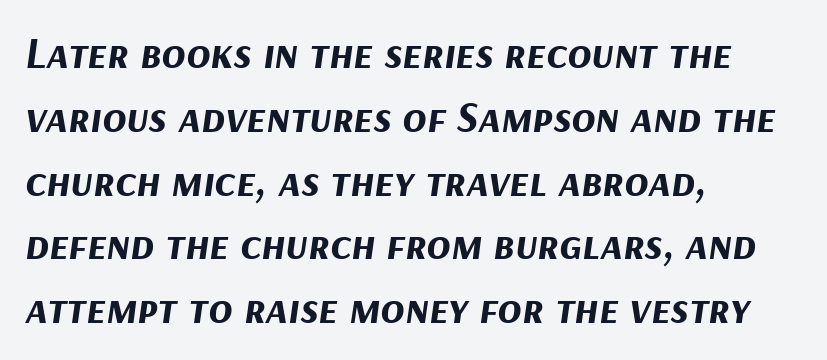
The image shows 44 px bold type, italic (leaning right); set left-aligned, normal line spacing (1.45x), normal letter spacing, not underlined; medium stroke contrast and a medium x-height.
